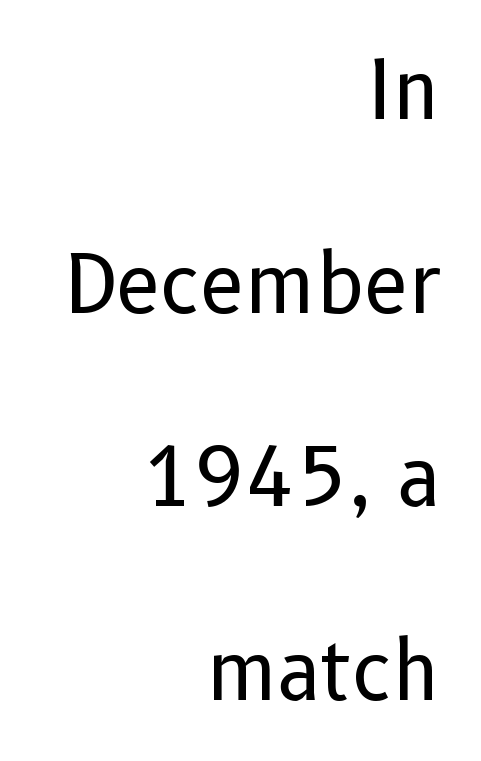
{"serif": "no", "italic": "no", "bold": "no", "weight": "regular", "width": "normal", "stroke_contrast": "low", "x_height": "medium", "monospaced": "no", "underline": "no", "align": "right", "line_spacing": "loose", "line_spacing_ratio": 2.42, "letter_spacing": "normal", "letter_spacing_em": 0.0, "glyph_px": 80}
